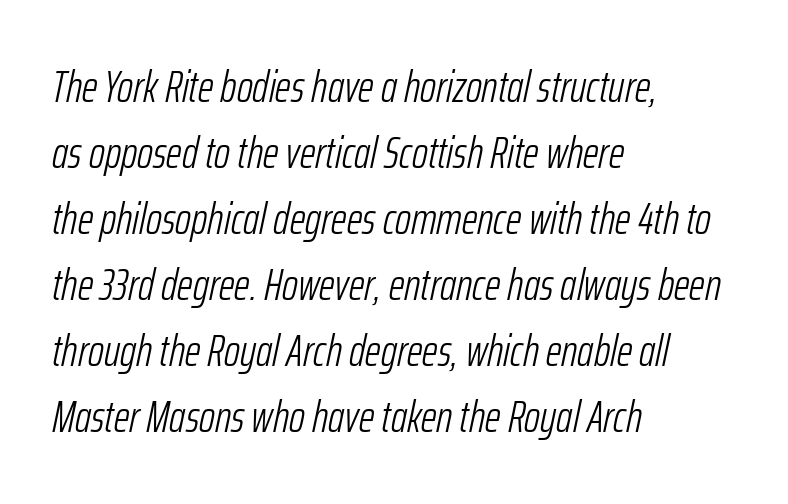
Q: Is the text bold? A: No.
Q: Is the text italic (slanted)? A: Yes, it leans right by about 12 degrees.
Q: Is the text underlined? A: No.
Q: How is the paragraph aligned? A: Left-aligned.
Q: Is the spacing between letters normal or unusually wide? A: Normal.
Q: Is the spacing between lines tight, normal or loose? A: Normal.
Q: Width (condensed, normal, or wide)? A: Condensed.
Q: Stroke contrast? A: Low.
Q: x-height? A: Medium.
Q: Monospaced? A: No.
